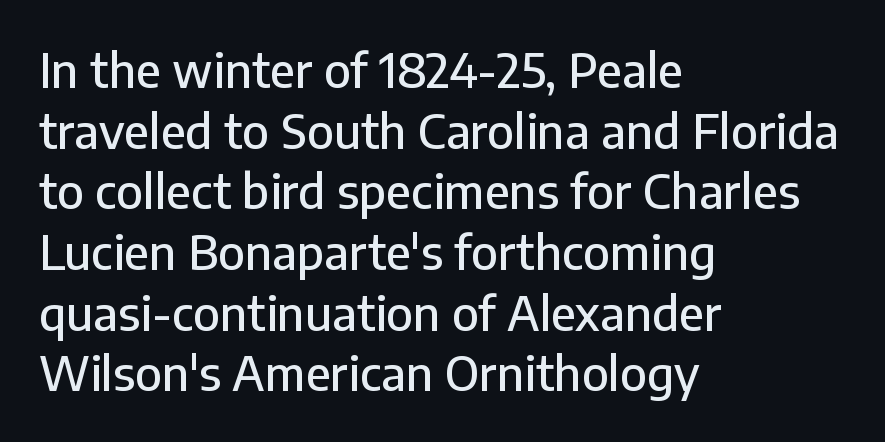
The image shows 47 px sans-serif type, upright; set left-aligned, normal line spacing (1.29x), normal letter spacing, not underlined; low stroke contrast and a medium x-height.
